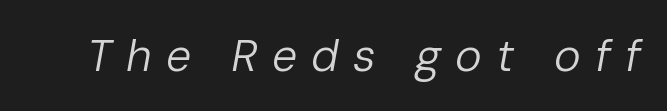
The image shows 45 px regular-weight type, italic (leaning right); set unusually wide letter spacing (+0.31 em), not underlined; low stroke contrast and a medium x-height.
